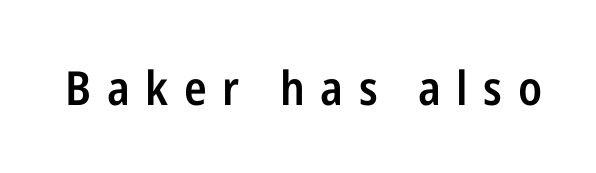
The image shows 47 px semibold, condensed sans-serif type, upright; set unusually wide letter spacing (+0.33 em), not underlined; low stroke contrast and a medium x-height.
